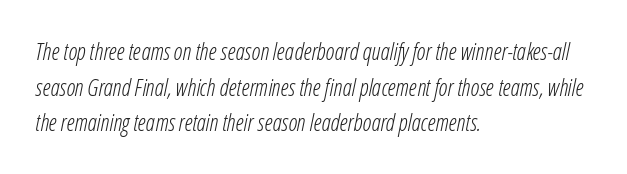
The image shows 23 px text type, italic (leaning right); set left-aligned, normal line spacing (1.55x), normal letter spacing, not underlined.
